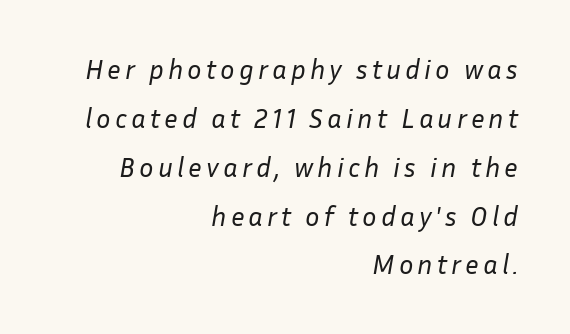
This reads as an unemphasized weight, regular at the heaviest. Looking at the ascenders, they clearly lean. A flush-right, rag-left setting is used for this passage. Honestly, there is no underline to notice here at all.
